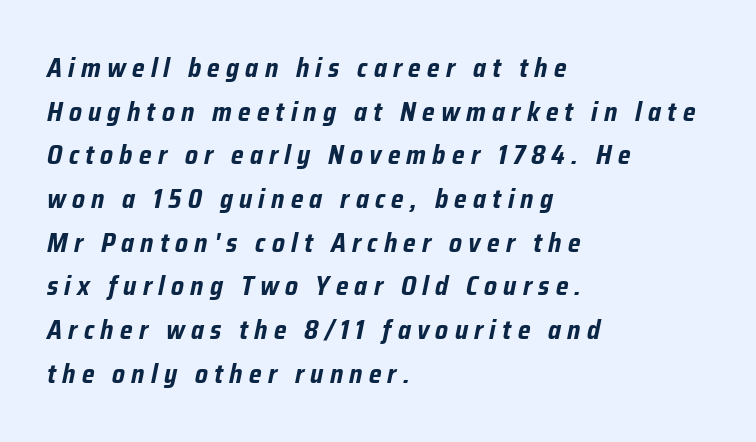
{"italic": "yes", "lean": "right", "slant_degrees": 12, "bold": "yes", "underline": "no", "align": "left", "line_spacing": "normal", "line_spacing_ratio": 1.68, "letter_spacing": "wide", "letter_spacing_em": 0.24, "glyph_px": 26}
